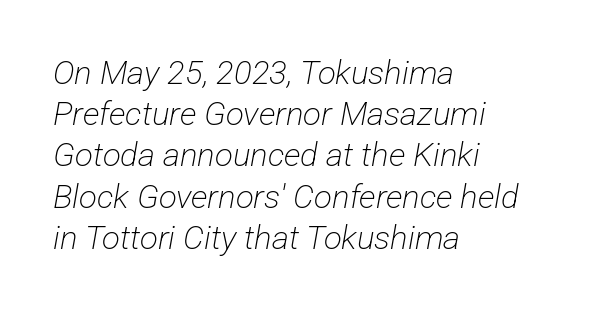
{"serif": "no", "bold": "no", "weight": "light", "width": "condensed", "stroke_contrast": "low", "x_height": "medium", "monospaced": "no", "underline": "no", "align": "left", "line_spacing": "normal", "line_spacing_ratio": 1.25, "letter_spacing": "normal", "letter_spacing_em": 0.0, "glyph_px": 33}
